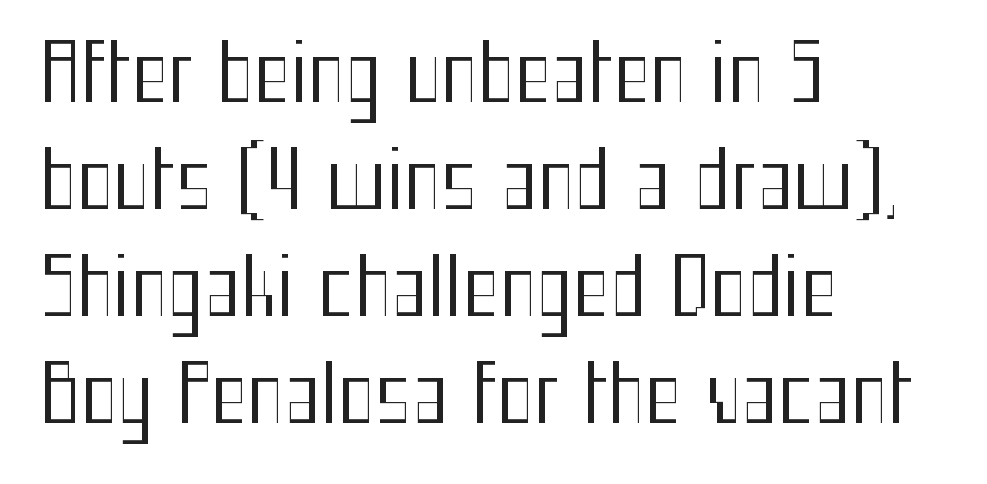
The image shows 78 px regular-weight, condensed sans-serif type, upright; set left-aligned, normal line spacing (1.37x), normal letter spacing, not underlined; medium stroke contrast and a medium x-height.
